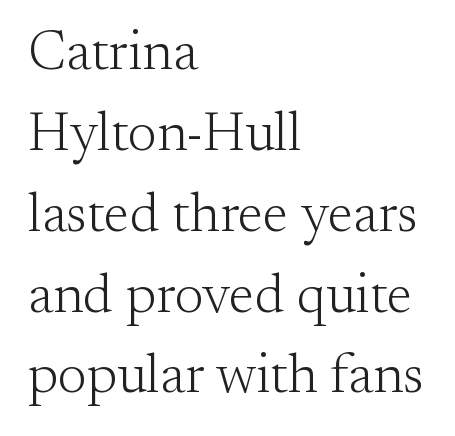
Q: Is the text bold? A: No.
Q: Is the text italic (slanted)? A: No, it is upright.
Q: Is the typeface a serif or a sans-serif typeface? A: Serif.
Q: Is the text underlined? A: No.
Q: How is the paragraph aligned? A: Left-aligned.
Q: Is the spacing between letters normal or unusually wide? A: Normal.
Q: Is the spacing between lines tight, normal or loose? A: Normal.
Q: Width (condensed, normal, or wide)? A: Normal.
Q: Stroke contrast? A: Medium.
Q: x-height? A: Small.
Q: Monospaced? A: No.
